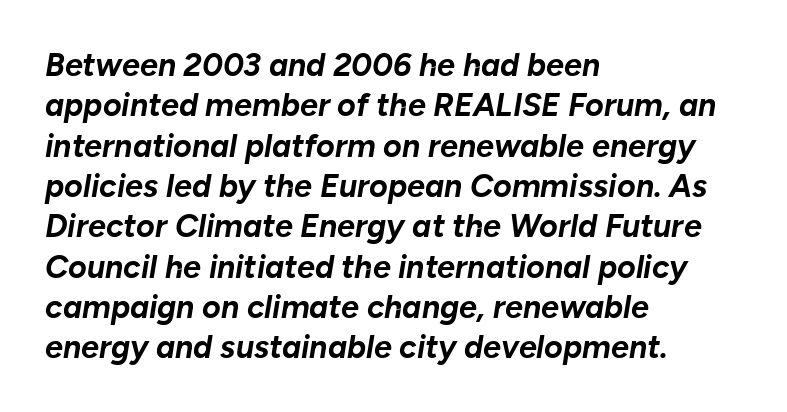
Line starts are locked; line ends wander. You can tell it's italic because the verticals aren't actually vertical. Think of a printed novel: that variable character pitch is what you see here. The passage shown is not underscored anywhere. Spacing between characters is what you'd get straight out of the box.
